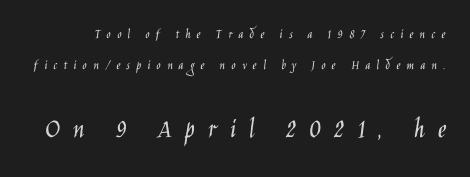
Q: Is the text bold? A: No.
Q: Is the text italic (slanted)? A: Yes.
Q: Is the typeface a serif or a sans-serif typeface? A: Sans-serif.
Q: Is the text underlined? A: No.
Q: Is the spacing between letters normal or unusually wide? A: Unusually wide.
Q: Is the spacing between lines tight, normal or loose? A: Loose.
Q: Which block of text is set in a larger size, the first (top) or the second (bottom)? A: The second (bottom) one.
Q: Width (condensed, normal, or wide)? A: Condensed.
Q: Stroke contrast? A: Low.
Q: x-height? A: Large.
Q: Monospaced? A: No.
